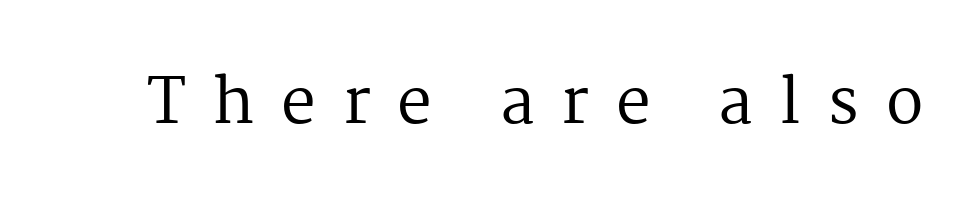
The image shows 62 px regular-weight serif type, upright; set unusually wide letter spacing (+0.43 em), not underlined; medium stroke contrast and a medium x-height.
